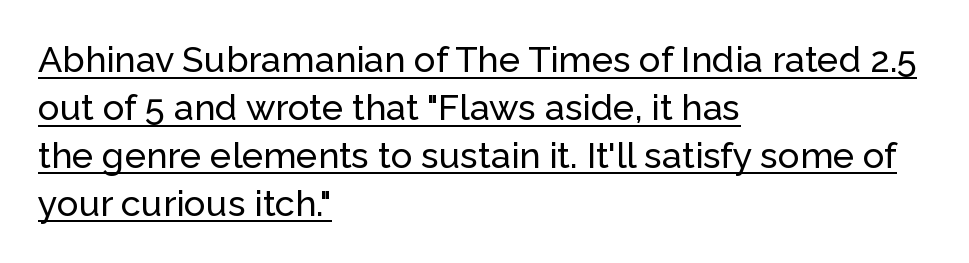
{"serif": "no", "italic": "no", "width": "normal", "stroke_contrast": "low", "x_height": "medium", "monospaced": "no", "underline": "yes", "align": "left", "line_spacing": "normal", "line_spacing_ratio": 1.33, "letter_spacing": "normal", "letter_spacing_em": 0.0, "glyph_px": 36}
